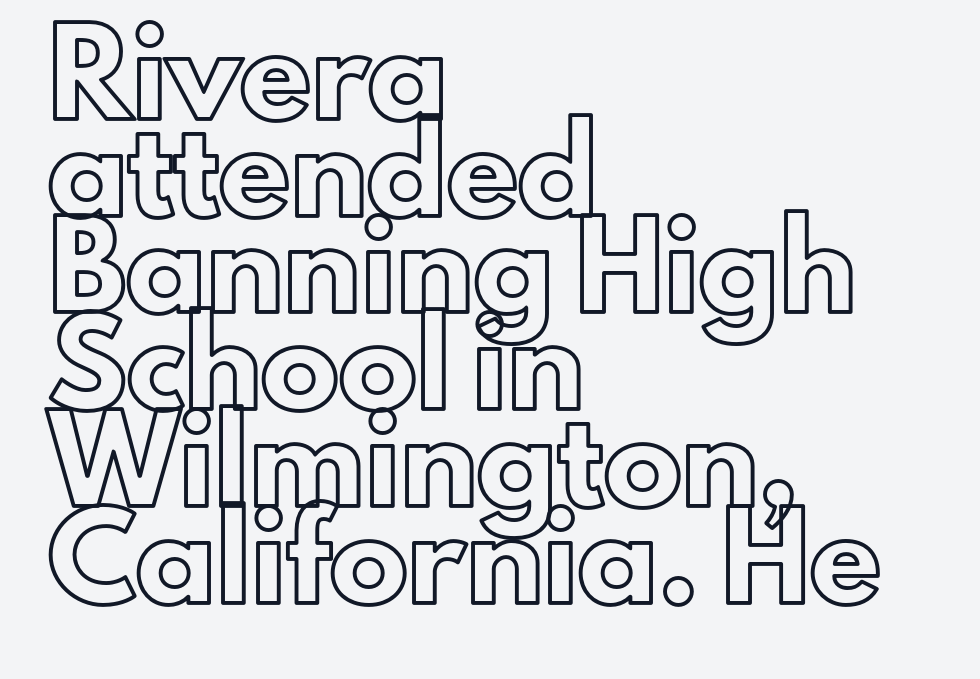
Q: Is the text italic (slanted)? A: No, it is upright.
Q: Is the text underlined? A: No.
Q: How is the paragraph aligned? A: Left-aligned.
Q: Is the spacing between letters normal or unusually wide? A: Normal.
Q: Width (condensed, normal, or wide)? A: Normal.
Q: x-height? A: Small.
Q: Monospaced? A: No.
